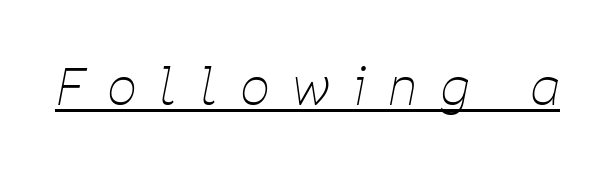
{"italic": "yes", "lean": "right", "slant_degrees": 11, "bold": "no", "weight": "thin", "width": "condensed", "stroke_contrast": "low", "x_height": "medium", "monospaced": "no", "underline": "yes", "letter_spacing": "wide", "letter_spacing_em": 0.49, "glyph_px": 50}
